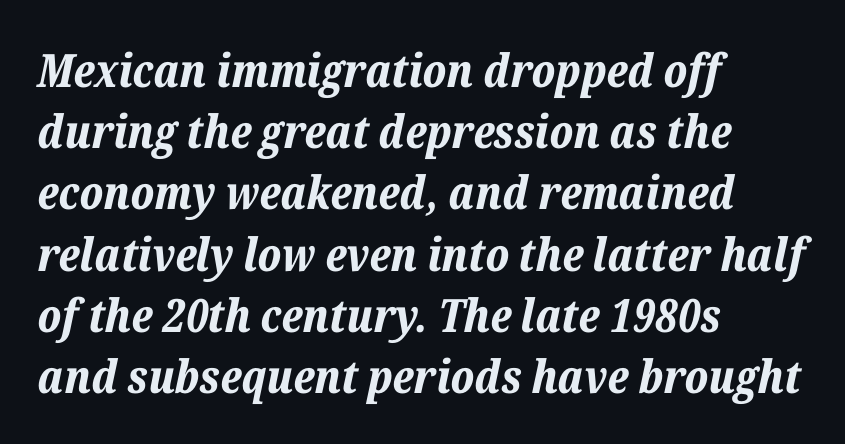
Only glyphs here, with clear space below each row. Where is the straight margin? On the left. Quick note: italic. The passage shown is typed in a proportional face where columns would drift. The passage shown has conventional tracking throughout.
